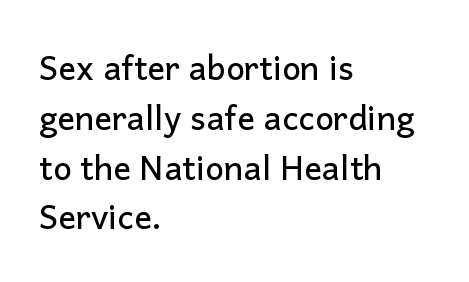
The image shows 33 px sans-serif type, upright; set left-aligned, normal line spacing (1.51x), normal letter spacing, not underlined; low stroke contrast and a medium x-height.
